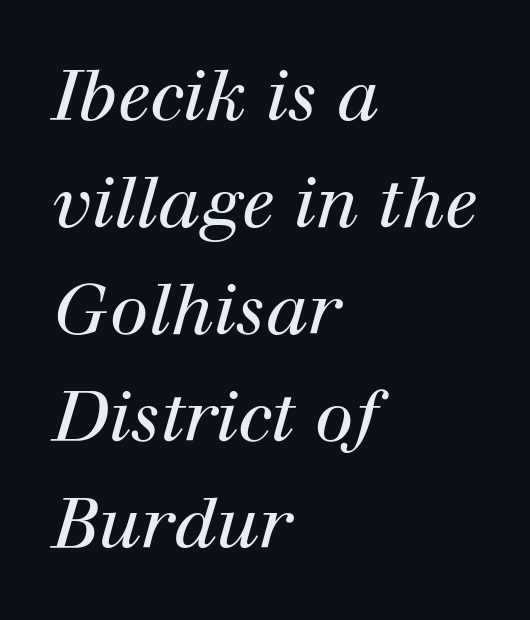
Q: Is the text bold? A: No.
Q: Is the text italic (slanted)? A: Yes, it leans right by about 12 degrees.
Q: Is the typeface a serif or a sans-serif typeface? A: Serif.
Q: Is the text underlined? A: No.
Q: How is the paragraph aligned? A: Left-aligned.
Q: Is the spacing between letters normal or unusually wide? A: Normal.
Q: Is the spacing between lines tight, normal or loose? A: Normal.
Q: Width (condensed, normal, or wide)? A: Normal.
Q: Stroke contrast? A: High.
Q: x-height? A: Medium.
Q: Monospaced? A: No.
